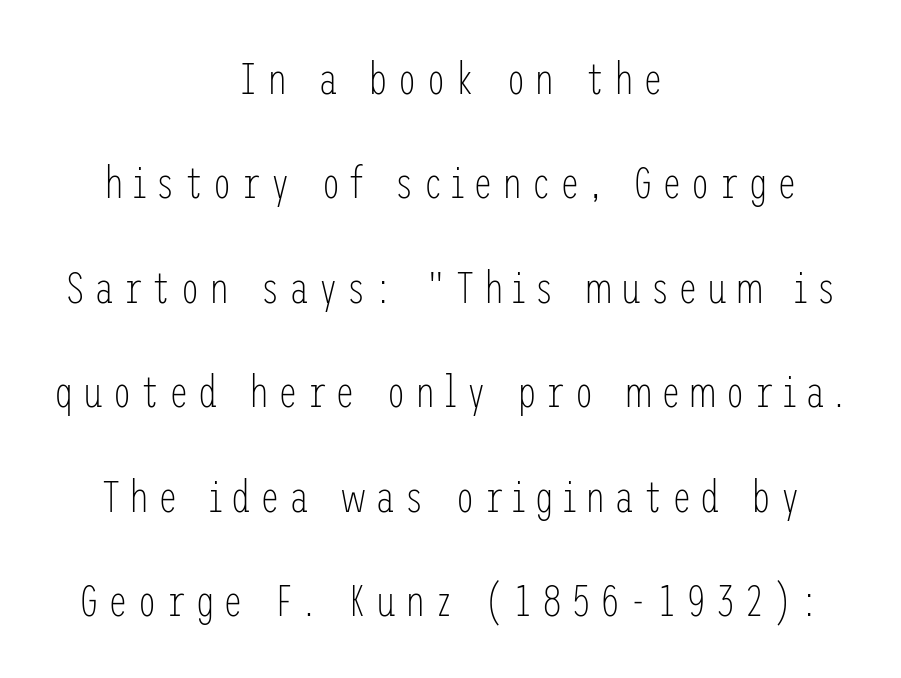
The image shows 45 px light, condensed sans-serif type, upright; set centered, loose line spacing (2.32x), not underlined; low stroke contrast and a medium x-height.
